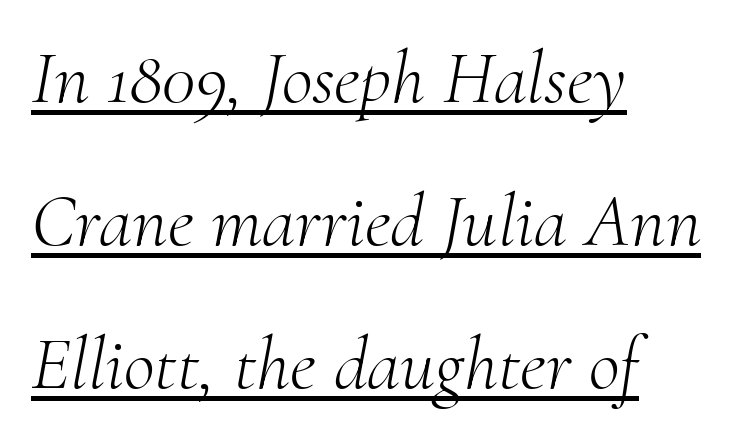
{"serif": "yes", "italic": "yes", "lean": "right", "slant_degrees": 10, "bold": "no", "weight": "light", "width": "normal", "stroke_contrast": "medium", "x_height": "small", "monospaced": "no", "underline": "yes", "align": "left", "line_spacing_ratio": 1.88, "letter_spacing": "normal", "letter_spacing_em": 0.0, "glyph_px": 76}
